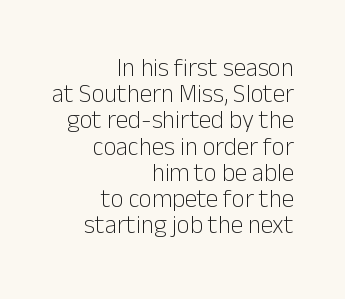
{"italic": "no", "bold": "no", "underline": "no", "align": "right", "line_spacing": "tight", "line_spacing_ratio": 1.05, "letter_spacing": "normal", "letter_spacing_em": 0.0, "glyph_px": 25}
